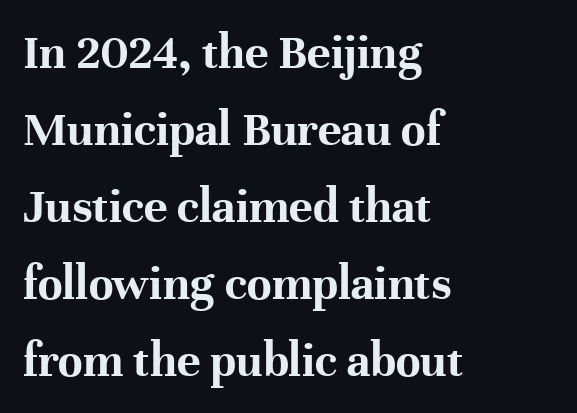
{"serif": "yes", "italic": "no", "bold": "yes", "weight": "bold", "width": "normal", "stroke_contrast": "high", "x_height": "medium", "monospaced": "no", "underline": "no", "align": "left", "line_spacing": "normal", "line_spacing_ratio": 1.54, "letter_spacing": "normal", "letter_spacing_em": 0.0, "glyph_px": 50}
